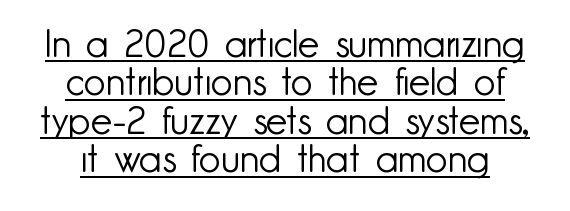
Q: Is the text bold? A: No.
Q: Is the text italic (slanted)? A: No, it is upright.
Q: Is the typeface a serif or a sans-serif typeface? A: Sans-serif.
Q: Is the text underlined? A: Yes.
Q: Is the spacing between letters normal or unusually wide? A: Normal.
Q: Is the spacing between lines tight, normal or loose? A: Tight.
Q: Width (condensed, normal, or wide)? A: Normal.
Q: Stroke contrast? A: Low.
Q: x-height? A: Small.
Q: Monospaced? A: No.
